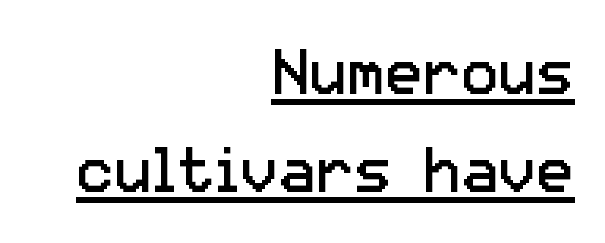
If you drew a ruler down the right edge, every line would touch it. Tall strokes in this sample are plumb rather than angled. Serif or sans? Sans — the stroke terminals are bare. No heavy texture on the line: the type isn't bold. The rendered words wear a rule along their underside.
